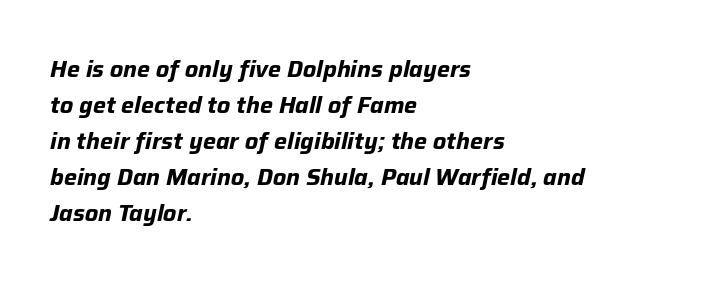
{"italic": "yes", "lean": "right", "slant_degrees": 12, "bold": "yes", "underline": "no", "align": "left", "line_spacing": "normal", "line_spacing_ratio": 1.56, "letter_spacing": "normal", "letter_spacing_em": 0.0, "glyph_px": 23}
